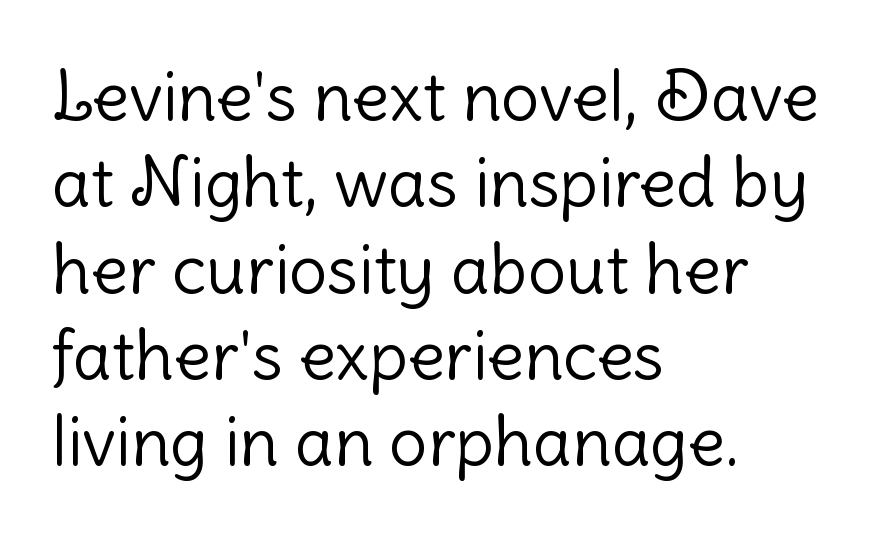
Q: Is the text bold? A: No.
Q: Is the text italic (slanted)? A: No, it is upright.
Q: Is the typeface a serif or a sans-serif typeface? A: Sans-serif.
Q: Is the text underlined? A: No.
Q: How is the paragraph aligned? A: Left-aligned.
Q: Is the spacing between letters normal or unusually wide? A: Normal.
Q: Is the spacing between lines tight, normal or loose? A: Normal.
Q: Width (condensed, normal, or wide)? A: Normal.
Q: Stroke contrast? A: Low.
Q: x-height? A: Medium.
Q: Monospaced? A: No.
